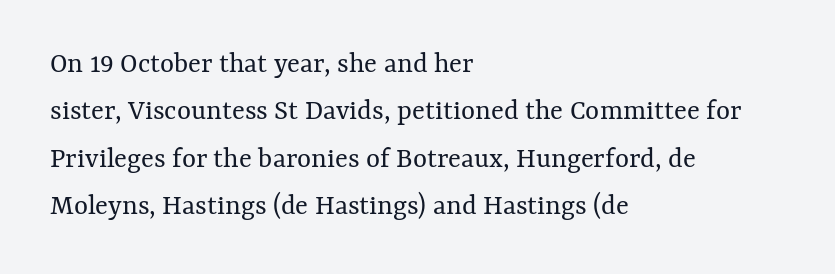
{"italic": "no", "bold": "no", "weight": "regular", "width": "normal", "stroke_contrast": "medium", "x_height": "medium", "monospaced": "no", "underline": "no", "align": "left", "line_spacing": "normal", "line_spacing_ratio": 1.58, "letter_spacing": "normal", "letter_spacing_em": 0.0, "glyph_px": 30}
